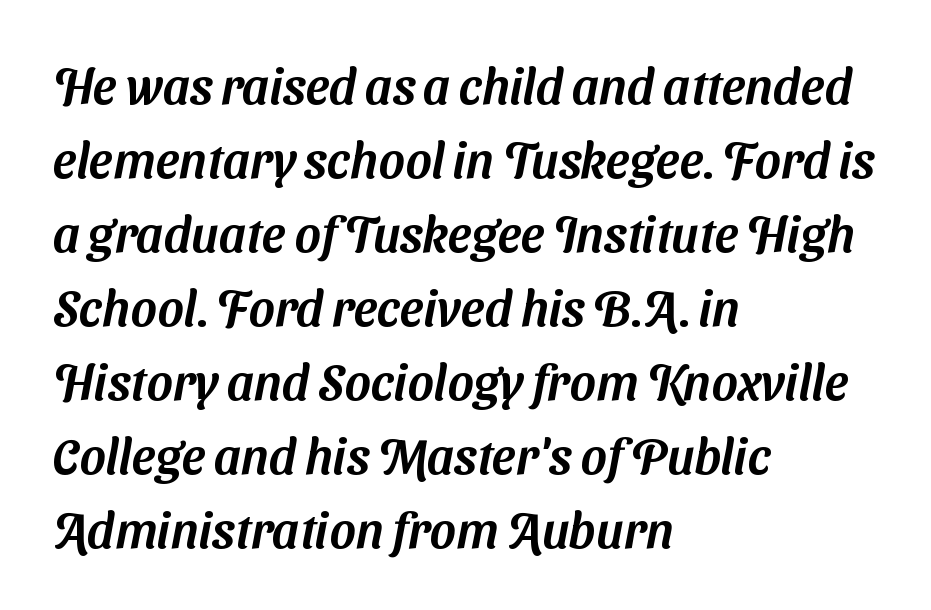
Q: Is the typeface a serif or a sans-serif typeface? A: Sans-serif.
Q: Is the text underlined? A: No.
Q: How is the paragraph aligned? A: Left-aligned.
Q: Is the spacing between letters normal or unusually wide? A: Normal.
Q: Is the spacing between lines tight, normal or loose? A: Normal.
Q: Width (condensed, normal, or wide)? A: Normal.
Q: Stroke contrast? A: Medium.
Q: x-height? A: Medium.
Q: Monospaced? A: No.
